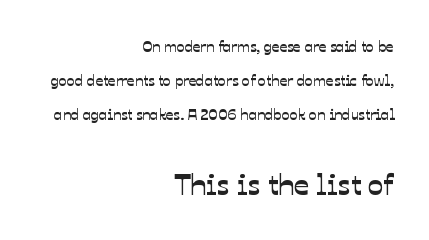
{"serif": "no", "width": "normal", "stroke_contrast": "low", "x_height": "medium", "monospaced": "no", "underline": "no", "align": "right", "line_spacing": "loose", "line_spacing_ratio": 2.27, "letter_spacing": "normal", "letter_spacing_em": 0.0, "larger_block": "second", "size_ratio": 2.0, "glyph_px": 30}
